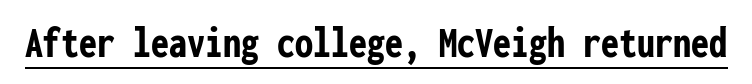
The image shows 45 px semibold, condensed sans-serif type, upright, monospaced; set normal letter spacing, underlined; low stroke contrast and a medium x-height.
